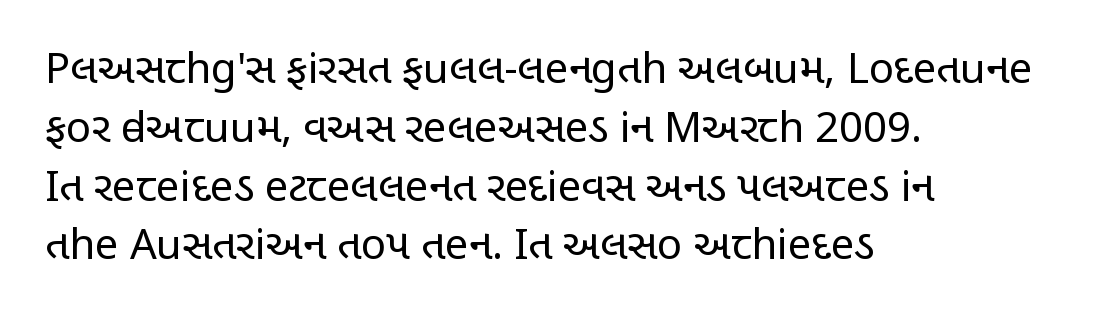
When letters stand straight like this, we call the style roman or upright. The baseline area is clear. Tracking value appears to be zero — textbook default spacing. The face used here is proportionally spaced, like ordinary book or web type.
